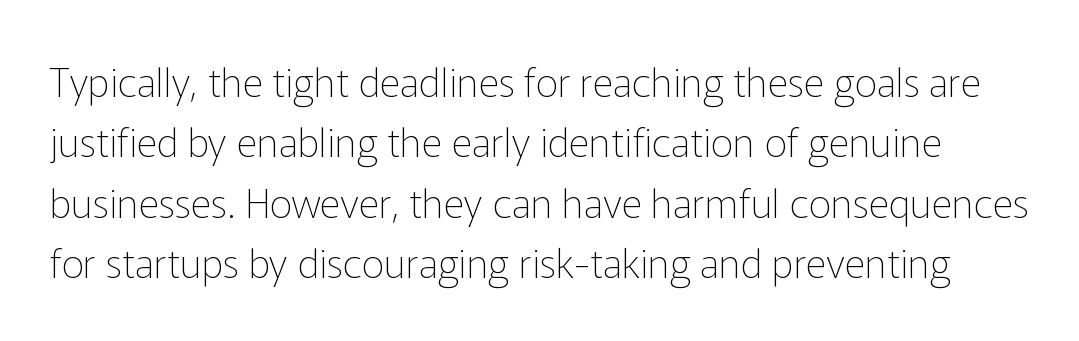
Stem width sits at or under what a default text font uses. The specimen omits any rule beneath the text block's lines. Between one letter and the next there's only the usual sliver of space. The type sits square on the baseline with zero lean. This sample has the flowing, uneven cadence of proportional lettering.
